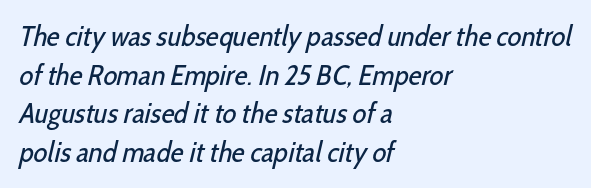
{"serif": "no", "bold": "no", "weight": "regular", "width": "condensed", "stroke_contrast": "low", "x_height": "medium", "monospaced": "no", "underline": "no", "align": "left", "line_spacing": "normal", "line_spacing_ratio": 1.33, "letter_spacing": "normal", "letter_spacing_em": 0.0, "glyph_px": 29}
